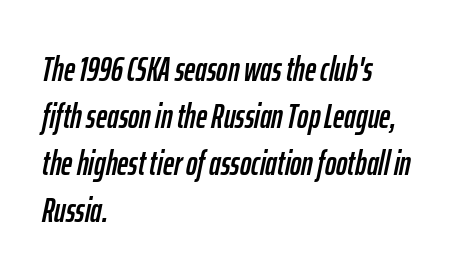
These lines are rendered in a variable-pitch font. Interline gaps are of average width in this sample. Tracking here is standard; glyphs follow each other at the usual distance. Notice how the stems are inclined rather than vertical — that's the hallmark of italics. Glance below the letters and you will spot only blank space.
